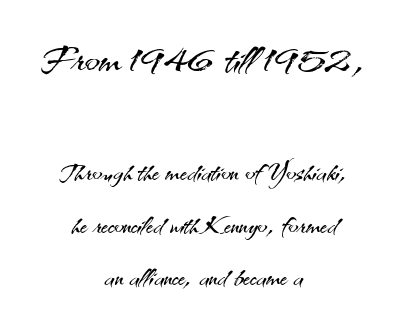
If you measured baseline to baseline, you'd find a middling distance. Note: larger setting up top, smaller setting below. In CSS terms this would be text-align: center. Nobody drew a line under any word here. Stem width sits at or under what a default text font uses.
